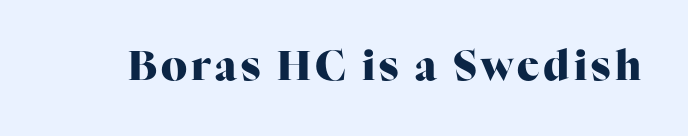
The image shows 41 px heavy serif type, upright; set not underlined; high stroke contrast and a medium x-height.
